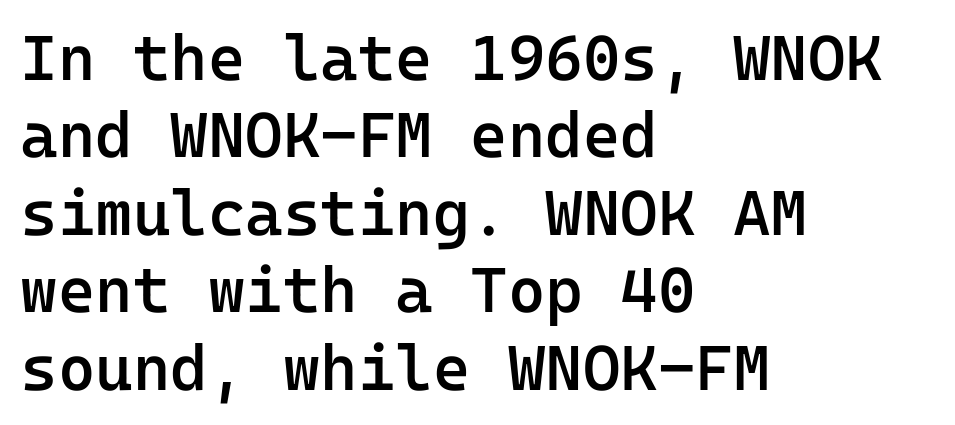
The image shows 64 px semibold sans-serif type, upright, monospaced; set left-aligned, line spacing 1.21x, normal letter spacing, not underlined; low stroke contrast and a medium x-height.
